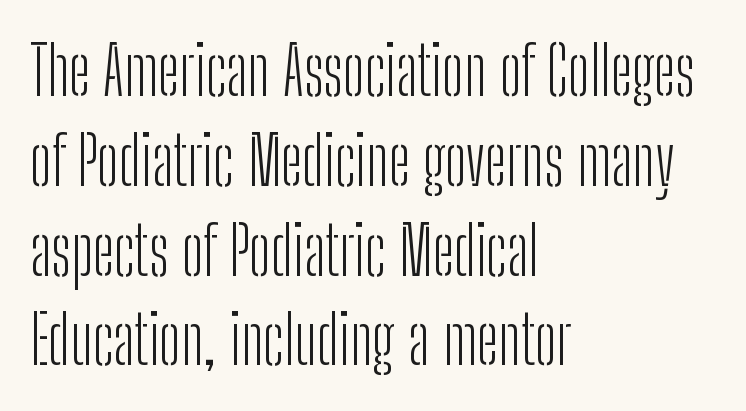
{"serif": "no", "italic": "no", "bold": "no", "weight": "light", "width": "condensed", "stroke_contrast": "low", "x_height": "medium", "monospaced": "no", "underline": "no", "align": "left", "line_spacing": "normal", "line_spacing_ratio": 1.34, "letter_spacing": "normal", "letter_spacing_em": 0.0, "glyph_px": 67}
